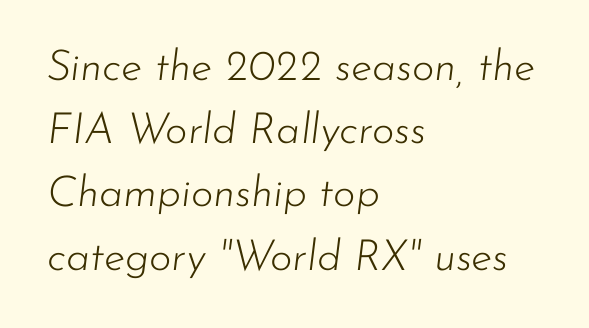
Caption: multi-line text, flush left, ragged right. The letters look calm and open, with moderate or lighter stems. The rendering keeps characters at their native spacing. Proportional: the letters do not fall into vertical columns. Decoration check: the copy has no underline.
